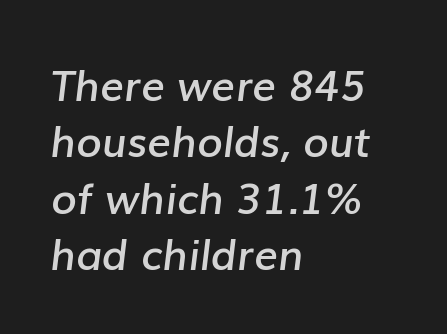
Q: Is the text bold? A: Semi-bold.
Q: Is the text italic (slanted)? A: Yes, it leans right by about 7 degrees.
Q: Is the text underlined? A: No.
Q: How is the paragraph aligned? A: Left-aligned.
Q: Is the spacing between letters normal or unusually wide? A: Normal.
Q: Is the spacing between lines tight, normal or loose? A: Normal.
Q: Width (condensed, normal, or wide)? A: Normal.
Q: Stroke contrast? A: Low.
Q: x-height? A: Medium.
Q: Monospaced? A: No.
